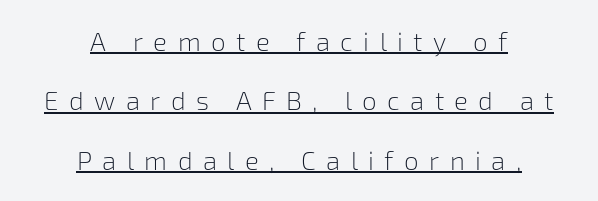
The image shows 26 px text type, upright; set centered, loose line spacing (2.28x), unusually wide letter spacing (+0.4 em), underlined.
